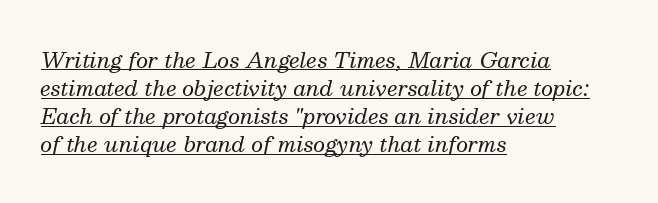
The image shows 21 px text type, italic (leaning right); set left-aligned, normal line spacing (1.34x), normal letter spacing, underlined.
